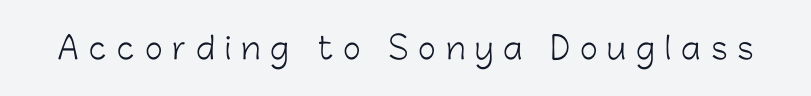
Q: Is the text bold? A: No.
Q: Is the text italic (slanted)? A: No, it is upright.
Q: Is the typeface a serif or a sans-serif typeface? A: Sans-serif.
Q: Is the text underlined? A: No.
Q: Is the spacing between letters normal or unusually wide? A: Unusually wide.
Q: Width (condensed, normal, or wide)? A: Normal.
Q: Stroke contrast? A: Low.
Q: x-height? A: Medium.
Q: Monospaced? A: No.
